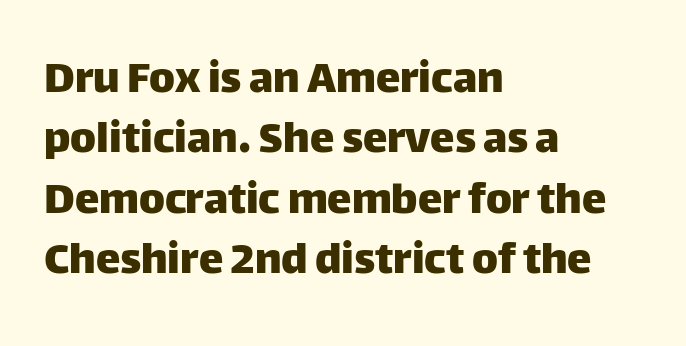
{"serif": "no", "italic": "no", "width": "normal", "stroke_contrast": "low", "x_height": "large", "monospaced": "no", "underline": "no", "align": "left", "line_spacing_ratio": 1.23, "letter_spacing": "normal", "letter_spacing_em": 0.0, "glyph_px": 49}
